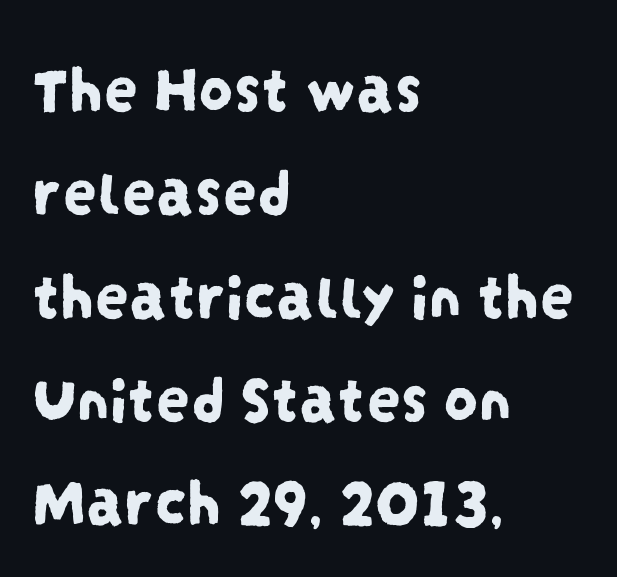
The image shows 68 px condensed sans-serif type; set left-aligned, normal line spacing (1.52x), normal letter spacing, not underlined; low stroke contrast and a large x-height.
